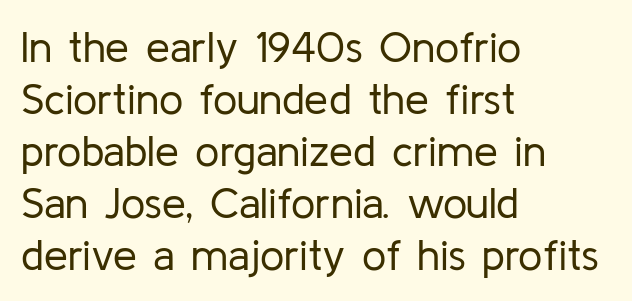
{"serif": "no", "italic": "no", "bold": "no", "weight": "regular", "width": "normal", "stroke_contrast": "low", "x_height": "medium", "monospaced": "no", "underline": "no", "align": "left", "line_spacing_ratio": 1.21, "letter_spacing": "normal", "letter_spacing_em": 0.0, "glyph_px": 43}
